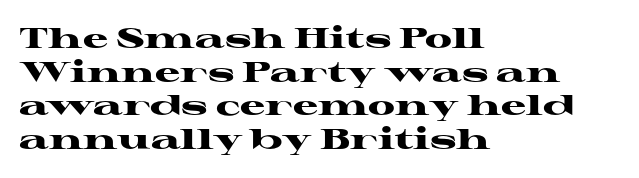
Q: Is the text bold? A: Yes.
Q: Is the text italic (slanted)? A: No, it is upright.
Q: Is the typeface a serif or a sans-serif typeface? A: Serif.
Q: Is the text underlined? A: No.
Q: How is the paragraph aligned? A: Left-aligned.
Q: Is the spacing between letters normal or unusually wide? A: Normal.
Q: Width (condensed, normal, or wide)? A: Wide.
Q: Stroke contrast? A: High.
Q: x-height? A: Medium.
Q: Monospaced? A: No.
